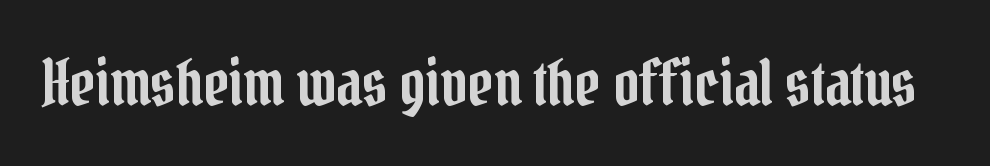
Unlike a clean sans, this face finishes its strokes with serifs. Character widths vary here, with narrow letters taking less room than wide ones. Italic: no, the glyphs are upright roman. Clear beneath every line of the passage. Compared with typical body copy, the letter spacing here is the same.
